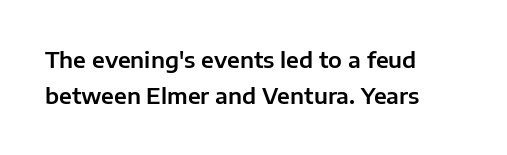
Q: Is the text italic (slanted)? A: No, it is upright.
Q: Is the text underlined? A: No.
Q: How is the paragraph aligned? A: Left-aligned.
Q: Is the spacing between letters normal or unusually wide? A: Normal.
Q: Is the spacing between lines tight, normal or loose? A: Normal.
